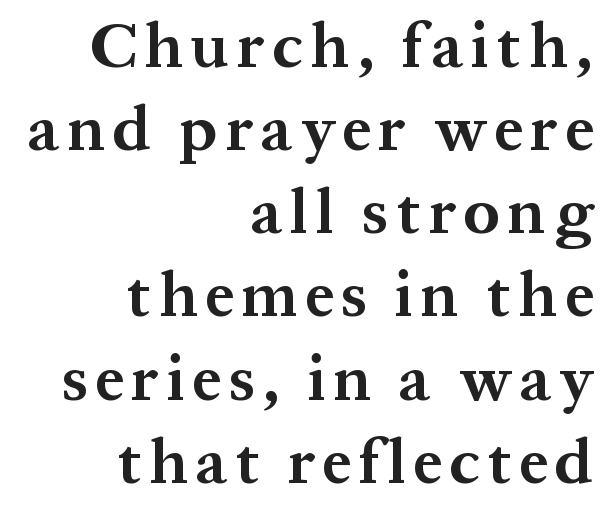
Q: Is the text bold? A: Yes.
Q: Is the text italic (slanted)? A: No, it is upright.
Q: Is the typeface a serif or a sans-serif typeface? A: Serif.
Q: Is the text underlined? A: No.
Q: How is the paragraph aligned? A: Right-aligned.
Q: Is the spacing between lines tight, normal or loose? A: Normal.
Q: Width (condensed, normal, or wide)? A: Normal.
Q: Stroke contrast? A: Medium.
Q: x-height? A: Medium.
Q: Monospaced? A: No.
